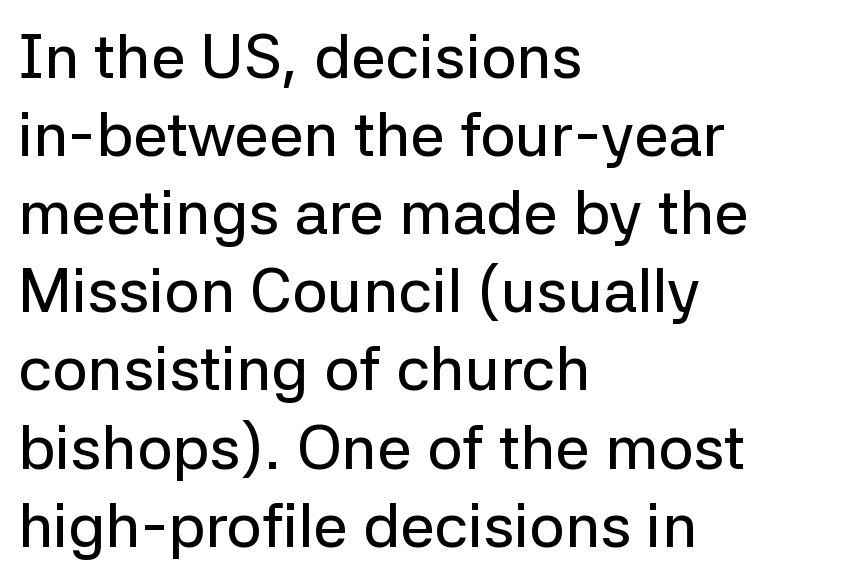
The image shows 62 px sans-serif type, upright; set left-aligned, normal line spacing (1.26x), normal letter spacing, not underlined; low stroke contrast and a medium x-height.
